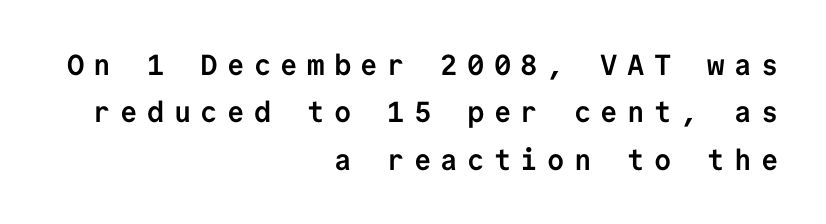
Q: Is the text bold? A: Yes.
Q: Is the text italic (slanted)? A: No, it is upright.
Q: Is the typeface a serif or a sans-serif typeface? A: Sans-serif.
Q: Is the text underlined? A: No.
Q: How is the paragraph aligned? A: Right-aligned.
Q: Is the spacing between letters normal or unusually wide? A: Unusually wide.
Q: Is the spacing between lines tight, normal or loose? A: Normal.
Q: Width (condensed, normal, or wide)? A: Normal.
Q: Stroke contrast? A: Low.
Q: x-height? A: Medium.
Q: Monospaced? A: Yes.
